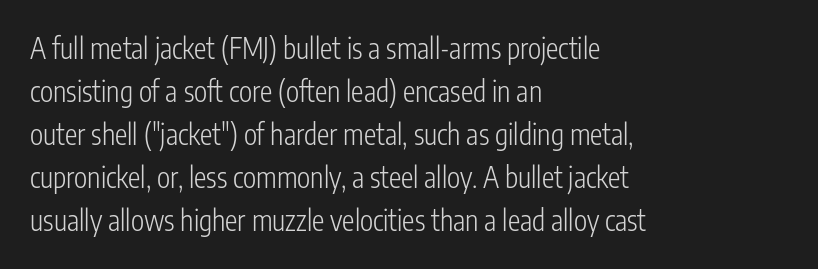
{"serif": "no", "italic": "no", "bold": "no", "weight": "light", "width": "condensed", "stroke_contrast": "low", "x_height": "medium", "monospaced": "no", "underline": "no", "align": "left", "line_spacing": "normal", "line_spacing_ratio": 1.54, "letter_spacing": "normal", "letter_spacing_em": 0.0, "glyph_px": 28}
